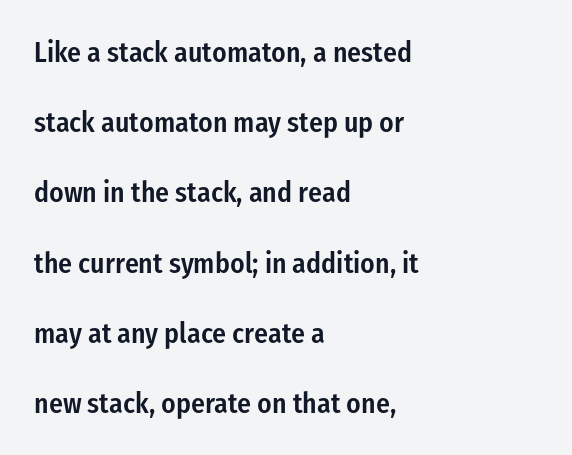
{"serif": "no", "italic": "no", "bold": "semi", "weight": "semibold", "width": "condensed", "stroke_contrast": "low", "x_height": "medium", "monospaced": "no", "underline": "no", "align": "left", "line_spacing": "loose", "line_spacing_ratio": 2.42, "letter_spacing": "normal", "letter_spacing_em": 0.0, "glyph_px": 29}
